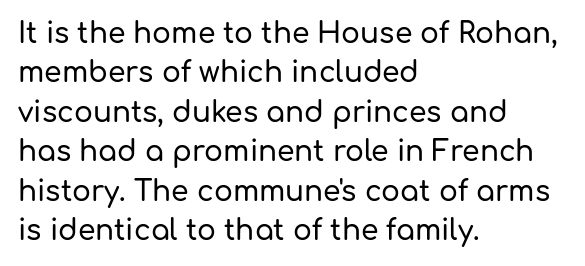
The line texture is even and compact thanks to regular tracking. Note the varied advance widths — an 'i' is clearly narrower than an 'm'. The foot of each line stays bare and open. Serifs: no, the terminals of the letterforms are clean. Compared with typical paragraphs, the rows here are spaced about the same.
